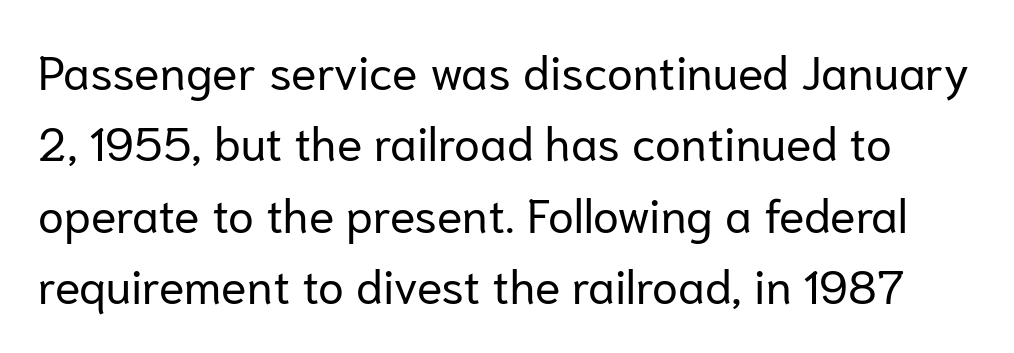
The image shows 47 px regular-weight sans-serif type, upright; set normal line spacing (1.52x), normal letter spacing, not underlined; low stroke contrast and a medium x-height.
